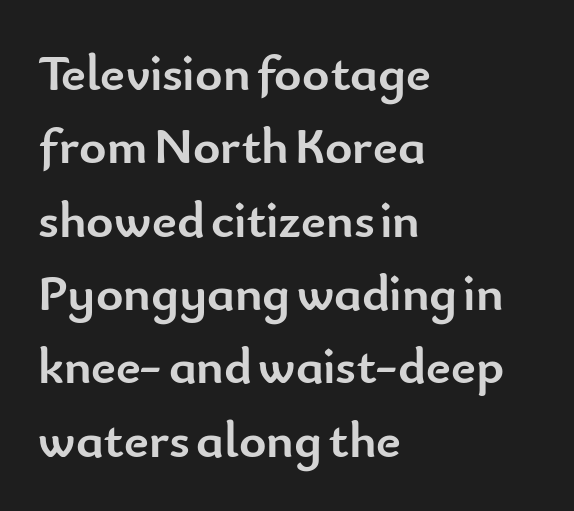
The letters advance in unequal steps, a hallmark of proportional type. A normal amount of white space separates one row of letters from the next. All the whitespace from short lines collects on the right. What weight is shown? A full bold with thick strokes.
